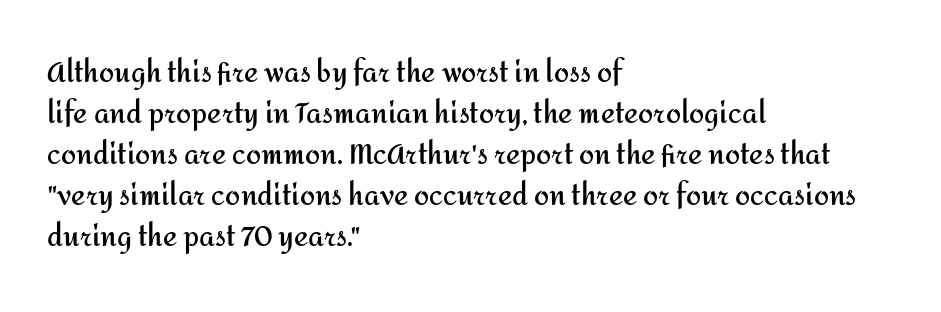
Line beginnings align vertically; line endings do not. Between one letter and the next there's only the usual sliver of space. Notice how descenders clear the ascenders below comfortably — that's standard leading. Does the lettering tilt? It doesn't — this is upright. Letters rest on an invisible, unmarked baseline.
